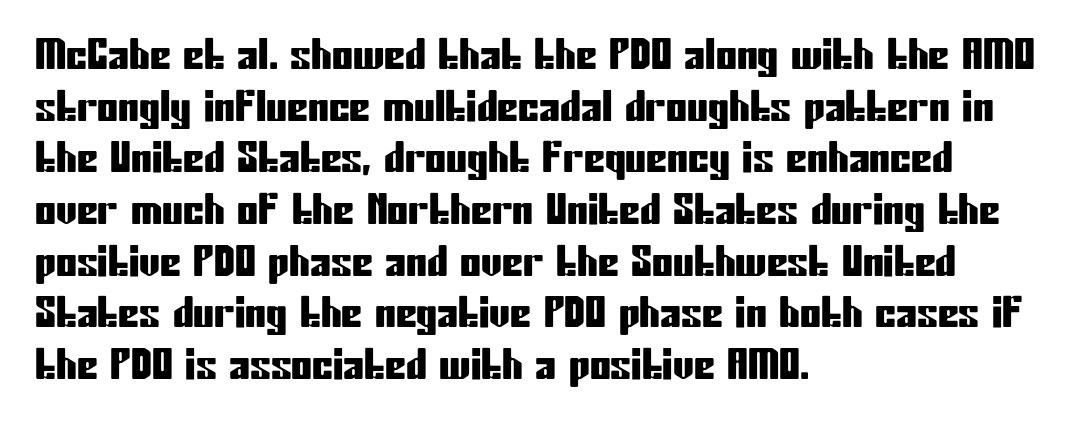
The image shows 42 px condensed sans-serif type, upright; set left-aligned, line spacing 1.23x, normal letter spacing, not underlined; low stroke contrast and a medium x-height.
